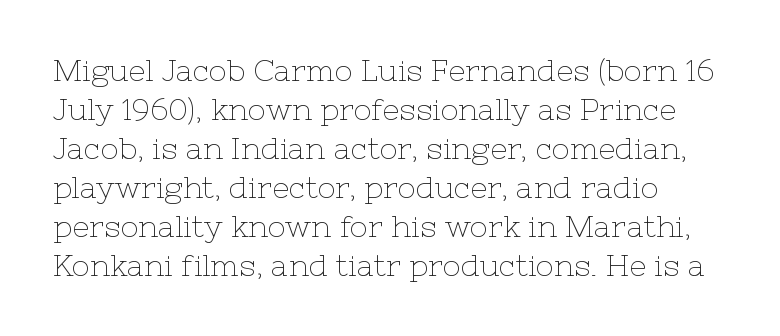
Q: Is the text bold? A: No.
Q: Is the text italic (slanted)? A: No, it is upright.
Q: Is the typeface a serif or a sans-serif typeface? A: Serif.
Q: Is the text underlined? A: No.
Q: How is the paragraph aligned? A: Left-aligned.
Q: Is the spacing between letters normal or unusually wide? A: Normal.
Q: Is the spacing between lines tight, normal or loose? A: Normal.
Q: Width (condensed, normal, or wide)? A: Normal.
Q: Stroke contrast? A: Low.
Q: x-height? A: Medium.
Q: Monospaced? A: No.
